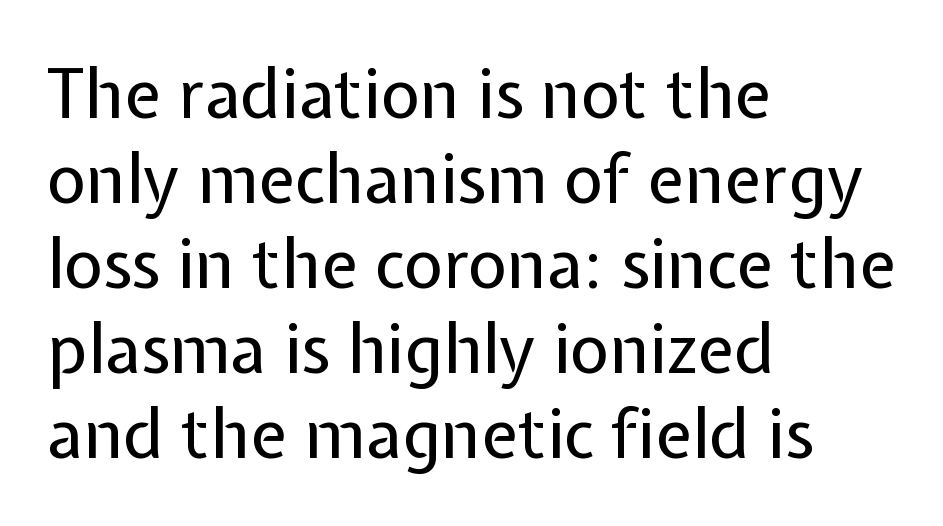
The image shows 68 px regular-weight sans-serif type, upright; set left-aligned, normal line spacing (1.25x), normal letter spacing, not underlined; low stroke contrast and a medium x-height.
